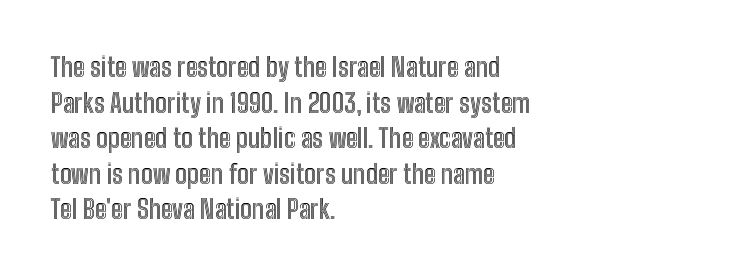
The image shows 26 px text type, upright; set left-aligned, normal line spacing (1.37x), normal letter spacing, not underlined.
